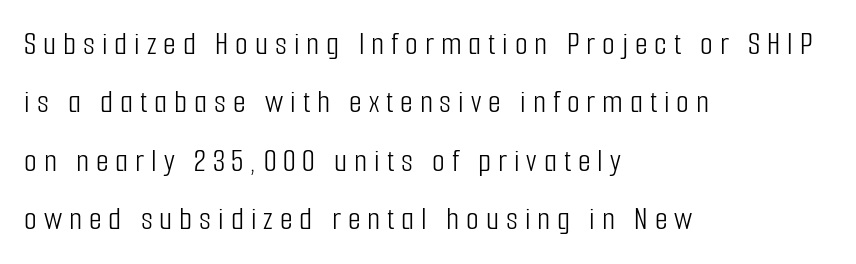
{"serif": "no", "italic": "no", "bold": "no", "weight": "light", "width": "condensed", "stroke_contrast": "low", "x_height": "medium", "monospaced": "no", "underline": "no", "align": "left", "line_spacing_ratio": 1.77, "letter_spacing": "wide", "letter_spacing_em": 0.21, "glyph_px": 33}
